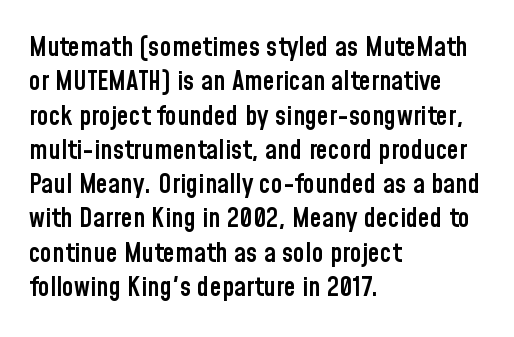
Left-aligned paragraph, ragged on the right. Nope, not italic — everything's standing straight. Strokes here are thickened, but only to semibold level. The leading is moderate, giving the passage an even texture.
